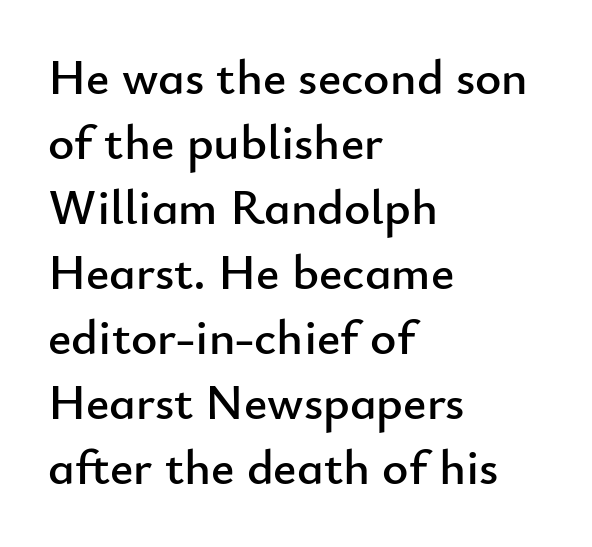
Upright lettering throughout. Observe the ordinary spacing: letters are neighbours, not strangers. If you drew a ruler down the left edge, every line would touch it. Note the varied advance widths — an 'i' is clearly narrower than an 'm'. The designer went with a sans here, leaving each stem footless. This sample keeps an unexceptional amount of space between lines.
